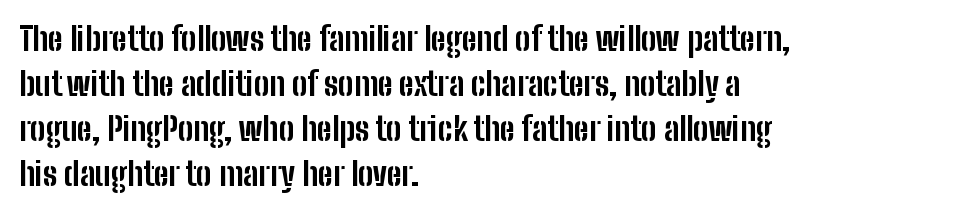
The image shows 32 px bold, condensed sans-serif type, upright; set left-aligned, normal line spacing (1.41x), normal letter spacing, not underlined; low stroke contrast and a medium x-height.
